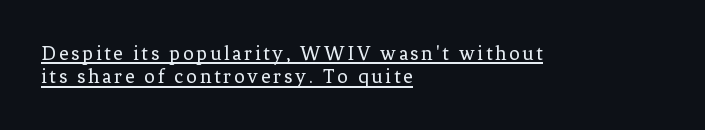
The image shows 21 px text type, upright; set left-aligned, tight line spacing (1.11x), underlined.
